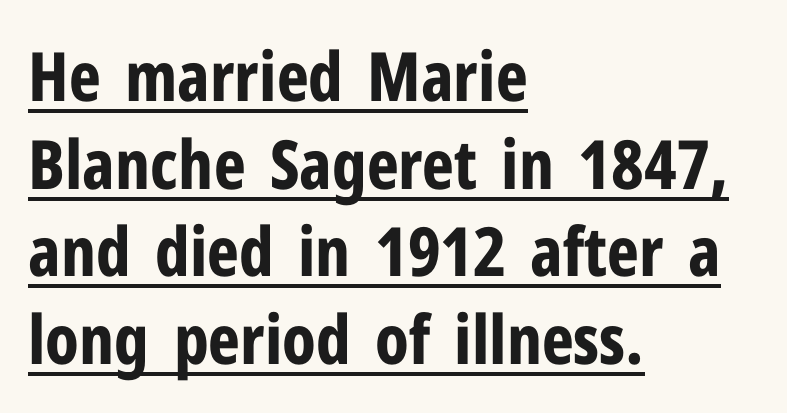
Q: Is the text bold? A: Yes.
Q: Is the text italic (slanted)? A: No, it is upright.
Q: Is the typeface a serif or a sans-serif typeface? A: Sans-serif.
Q: Is the text underlined? A: Yes.
Q: How is the paragraph aligned? A: Left-aligned.
Q: Is the spacing between letters normal or unusually wide? A: Normal.
Q: Is the spacing between lines tight, normal or loose? A: Normal.
Q: Width (condensed, normal, or wide)? A: Condensed.
Q: Stroke contrast? A: Low.
Q: x-height? A: Medium.
Q: Monospaced? A: No.
